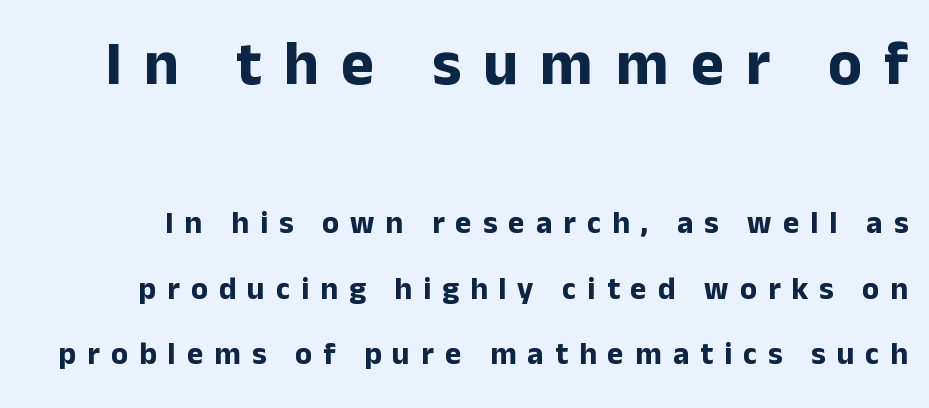
The image shows 62 px bold sans-serif type, upright; set loose line spacing (2.11x), unusually wide letter spacing (+0.36 em), not underlined; the first (top) block is 2.0x larger; low stroke contrast and a medium x-height.
